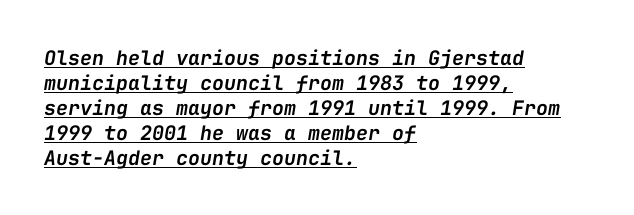
The image shows 20 px text type, italic (leaning right); set left-aligned, normal line spacing (1.25x), normal letter spacing, underlined.
